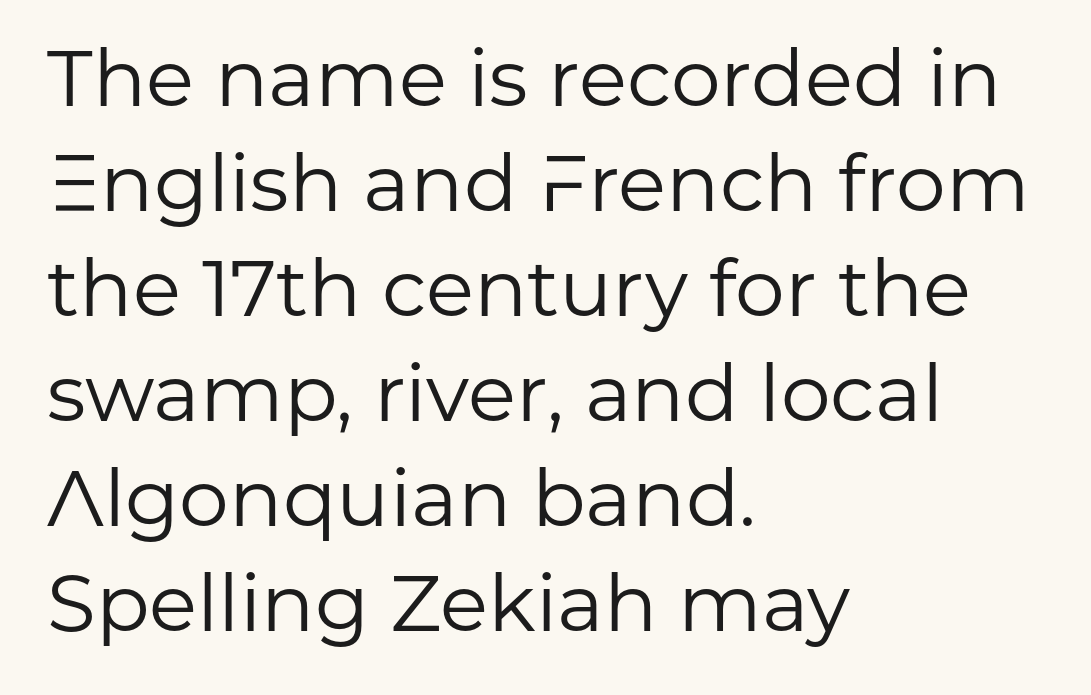
{"serif": "no", "italic": "no", "bold": "no", "weight": "regular", "width": "normal", "stroke_contrast": "low", "x_height": "medium", "monospaced": "no", "underline": "no", "align": "left", "line_spacing": "normal", "line_spacing_ratio": 1.33, "letter_spacing": "normal", "letter_spacing_em": 0.0, "glyph_px": 79}
